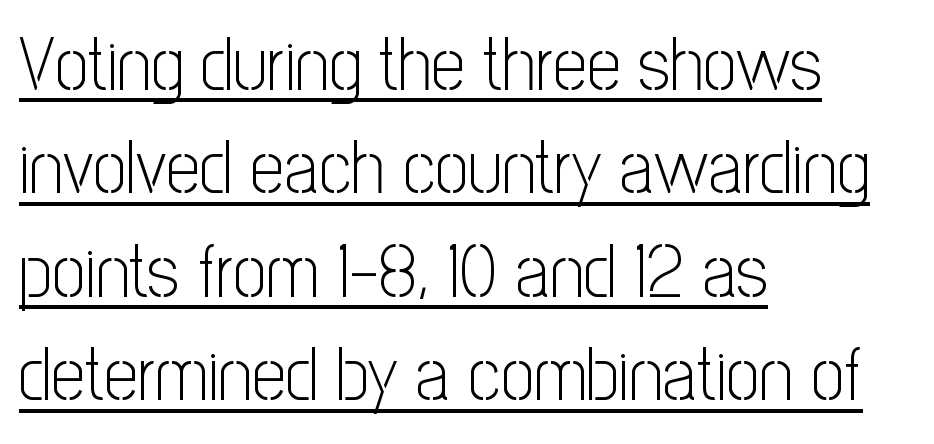
{"serif": "no", "italic": "no", "bold": "no", "weight": "light", "width": "condensed", "stroke_contrast": "low", "x_height": "medium", "monospaced": "no", "underline": "yes", "align": "left", "line_spacing": "normal", "line_spacing_ratio": 1.38, "letter_spacing": "normal", "letter_spacing_em": 0.0, "glyph_px": 75}
